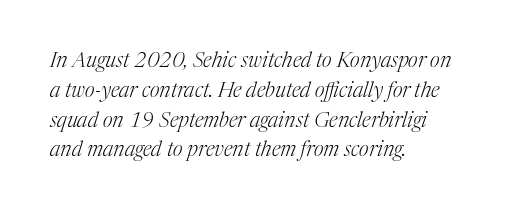
Q: Is the text bold? A: No.
Q: Is the text italic (slanted)? A: Yes, it leans right by about 17 degrees.
Q: Is the text underlined? A: No.
Q: How is the paragraph aligned? A: Left-aligned.
Q: Is the spacing between letters normal or unusually wide? A: Normal.
Q: Is the spacing between lines tight, normal or loose? A: Normal.
